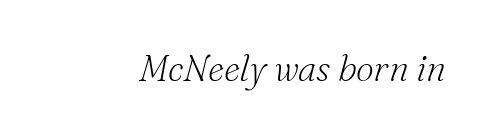
A typesetter would call this zero additional tracking. The typeface chosen for these lines features serifs. Looking at the ascenders, they clearly lean. Descender tails drop into unmarked territory. Is the type heavy? It reads as light-to-regular instead. Note the varied advance widths — an 'i' is clearly narrower than an 'm'.
